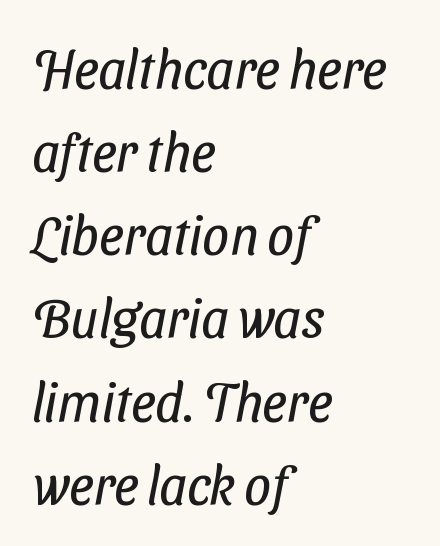
Q: Is the text bold? A: No.
Q: Is the typeface a serif or a sans-serif typeface? A: Sans-serif.
Q: Is the text underlined? A: No.
Q: How is the paragraph aligned? A: Left-aligned.
Q: Is the spacing between letters normal or unusually wide? A: Normal.
Q: Is the spacing between lines tight, normal or loose? A: Normal.
Q: Width (condensed, normal, or wide)? A: Condensed.
Q: Stroke contrast? A: Low.
Q: x-height? A: Medium.
Q: Monospaced? A: No.
